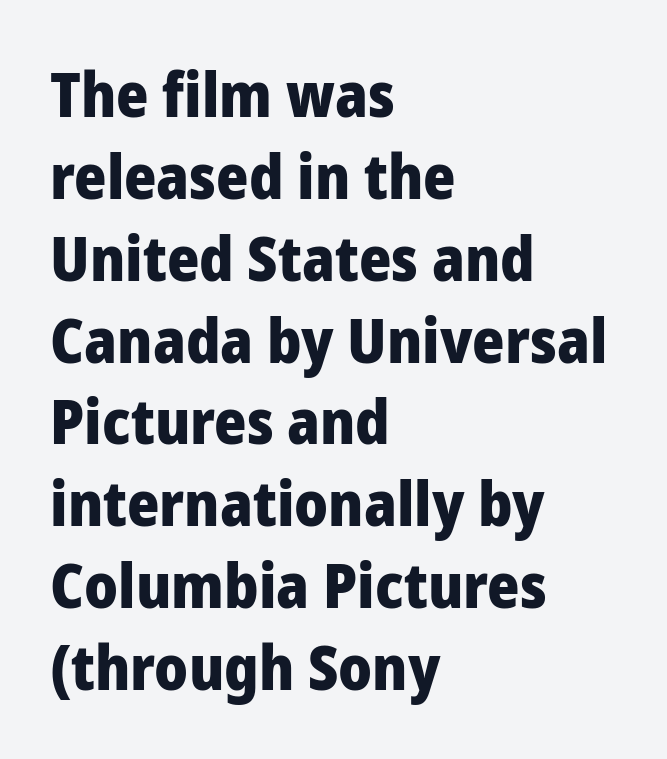
Every letter is thick-stroked: bold, no question. The space directly below the letters is spotless. Looks like regular typesetting: each glyph gets only the width it needs. These lines are composed in type without serifs.
